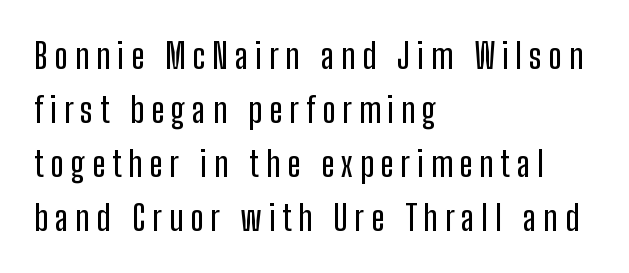
Plain, unruled lines of type. The letters carry no serifs — their stems end cleanly without finishing strokes. Caption: expanded tracking, letters set apart. The specimen reads as upright at a glance. The compositor pushed each line to the left boundary.
